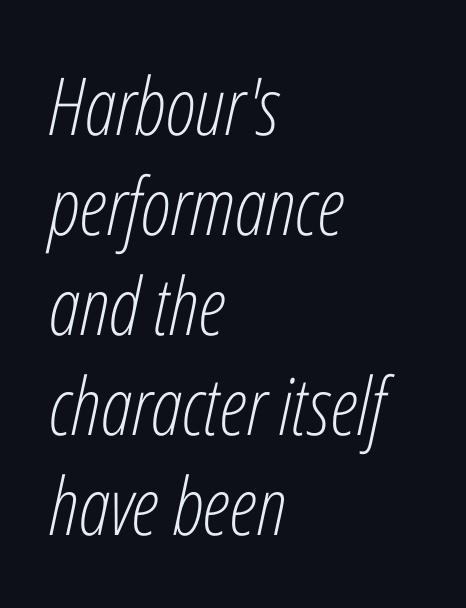
Q: Is the text bold? A: No.
Q: Is the text italic (slanted)? A: Yes, it leans right by about 12 degrees.
Q: Is the text underlined? A: No.
Q: How is the paragraph aligned? A: Left-aligned.
Q: Is the spacing between letters normal or unusually wide? A: Normal.
Q: Is the spacing between lines tight, normal or loose? A: Normal.
Q: Width (condensed, normal, or wide)? A: Condensed.
Q: Stroke contrast? A: Low.
Q: x-height? A: Medium.
Q: Monospaced? A: No.
